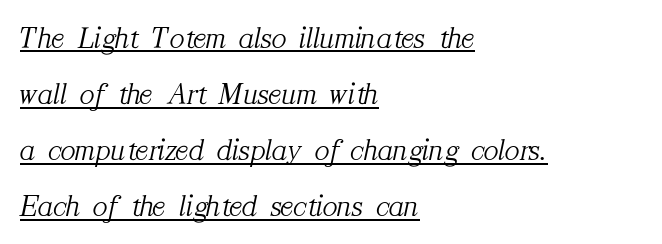
The typesetter chose a ragged-right arrangement here. Has an underline been added? It has. Think of a printed novel: that variable character pitch is what you see here. Tracking here is standard; glyphs follow each other at the usual distance. The letters look calm and open, with moderate or lighter stems.
